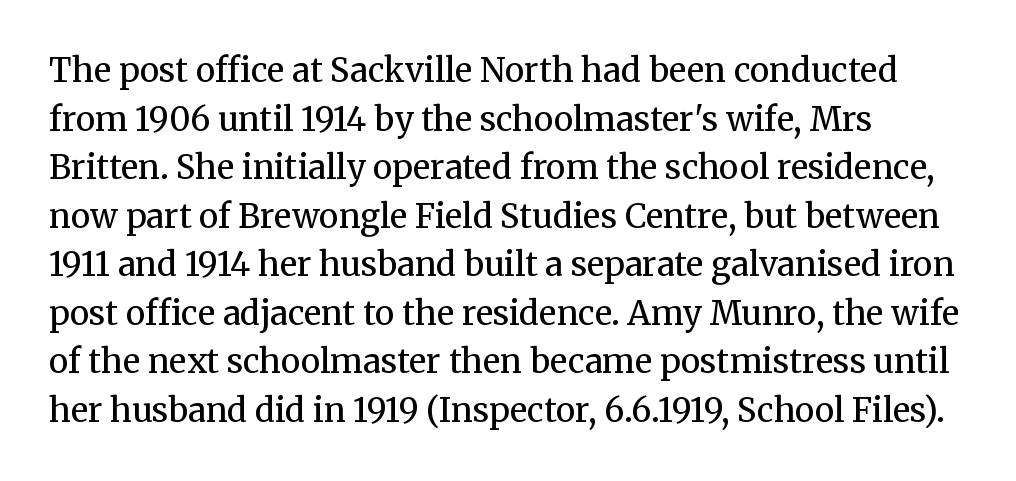
{"serif": "yes", "italic": "no", "bold": "no", "weight": "regular", "width": "normal", "stroke_contrast": "medium", "x_height": "medium", "monospaced": "no", "underline": "no", "align": "left", "line_spacing": "normal", "line_spacing_ratio": 1.47, "letter_spacing": "normal", "letter_spacing_em": 0.0, "glyph_px": 33}
